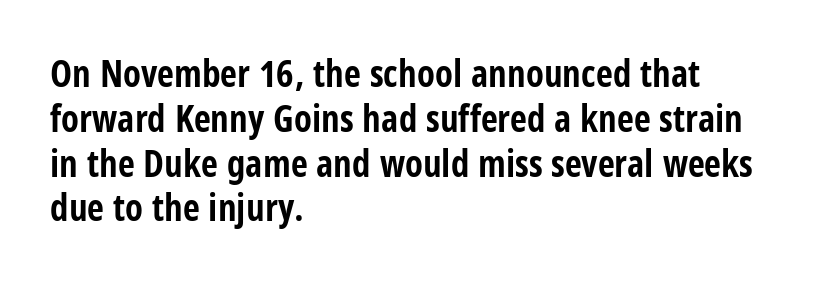
Q: Is the text bold? A: Yes.
Q: Is the text italic (slanted)? A: No, it is upright.
Q: Is the typeface a serif or a sans-serif typeface? A: Sans-serif.
Q: Is the text underlined? A: No.
Q: How is the paragraph aligned? A: Left-aligned.
Q: Is the spacing between letters normal or unusually wide? A: Normal.
Q: Width (condensed, normal, or wide)? A: Condensed.
Q: Stroke contrast? A: Low.
Q: x-height? A: Large.
Q: Monospaced? A: No.
